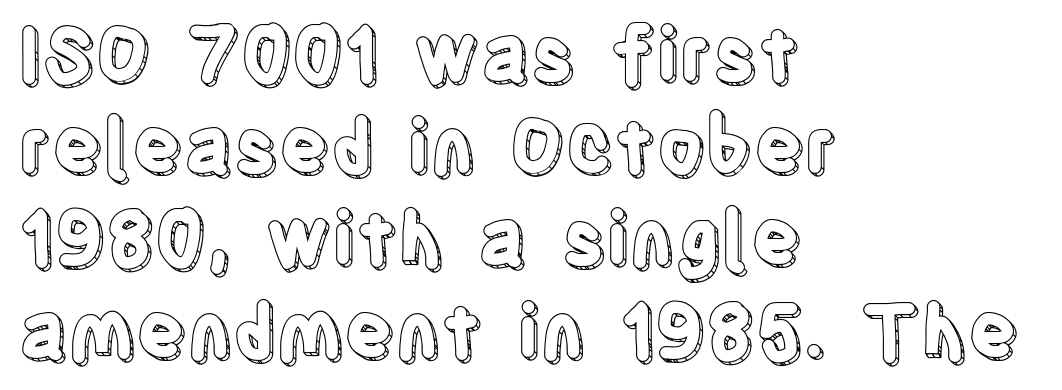
{"italic": "no", "width": "condensed", "x_height": "large", "monospaced": "no", "underline": "no", "align": "left", "line_spacing_ratio": 1.23, "letter_spacing": "normal", "letter_spacing_em": 0.0, "glyph_px": 75}
